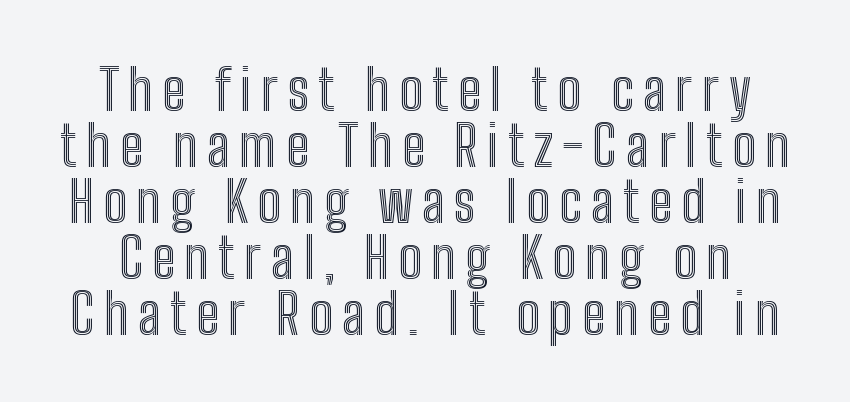
Here the designer chose a conventional face with non-uniform glyph widths. Each new line begins almost immediately beneath the previous one. No italicization has been applied; the sample stays upright. Each row of text sits above clean, open space.
